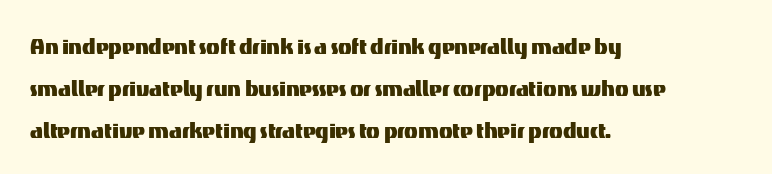
Q: Is the text italic (slanted)? A: No, it is upright.
Q: Is the typeface a serif or a sans-serif typeface? A: Sans-serif.
Q: Is the text underlined? A: No.
Q: How is the paragraph aligned? A: Left-aligned.
Q: Is the spacing between letters normal or unusually wide? A: Normal.
Q: Is the spacing between lines tight, normal or loose? A: Normal.
Q: Width (condensed, normal, or wide)? A: Normal.
Q: Stroke contrast? A: Medium.
Q: x-height? A: Medium.
Q: Monospaced? A: No.
